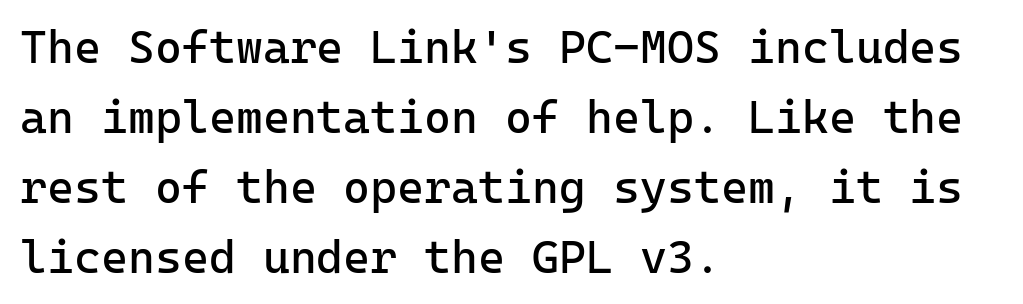
Nobody touched the tracking dial on this one. Leading: standard. This is sans-serif lettering, the kind often seen on screens and signage. No chunkiness to these letters — they're not bold.
